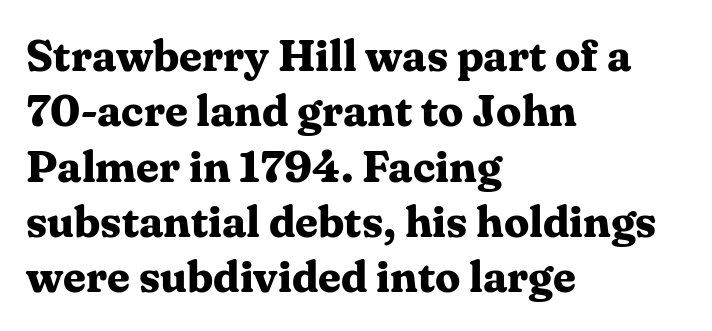
Letter spacing: default. The face used here has the dense, thick strokes of a bold. Examine the stroke ends and you'll spot serifs. These lines are rendered in a variable-pitch font. Does the copy run flush right? No — it runs flush left.
